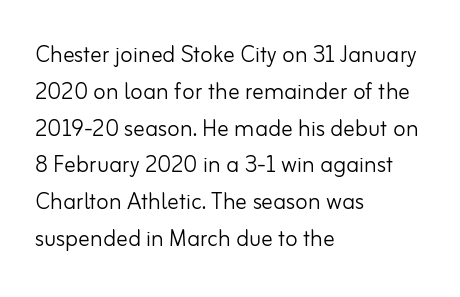
{"serif": "no", "italic": "no", "bold": "no", "weight": "light", "width": "normal", "stroke_contrast": "low", "x_height": "small", "monospaced": "no", "underline": "no", "align": "left", "line_spacing": "normal", "line_spacing_ratio": 1.27, "letter_spacing": "normal", "letter_spacing_em": 0.0, "glyph_px": 29}
